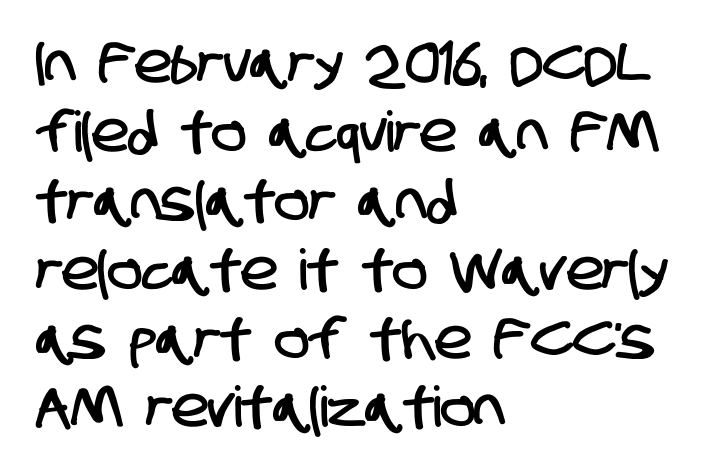
The image shows 56 px condensed sans-serif type; set left-aligned, line spacing 1.23x, normal letter spacing, not underlined; low stroke contrast and a large x-height.
